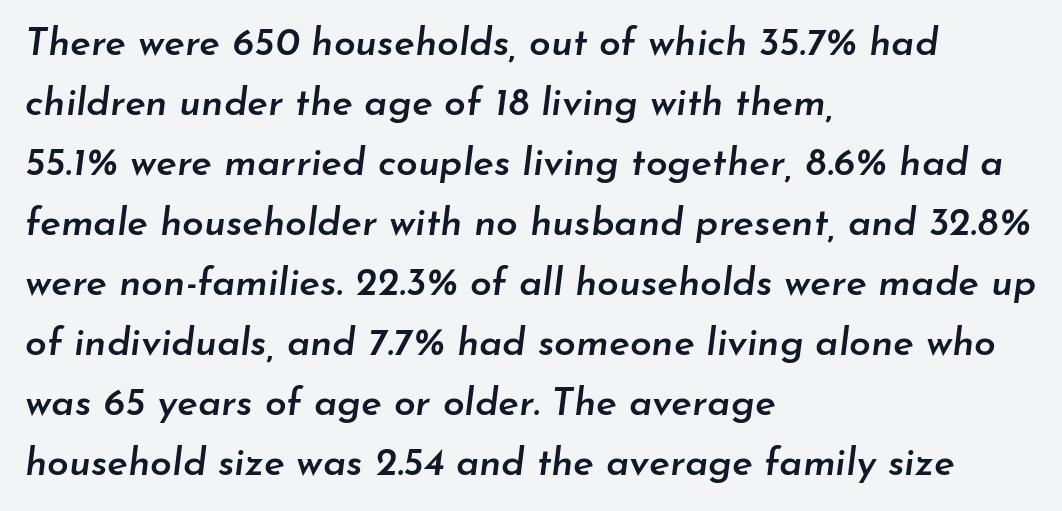
Think of a printed novel: that variable character pitch is what you see here. Nobody drew a line under any word here. Reading down the column, the eye jumps a familiar distance to each next line. You can tell it's italic because the verticals aren't actually vertical. Caption: semibold face, moderately heavy strokes.
